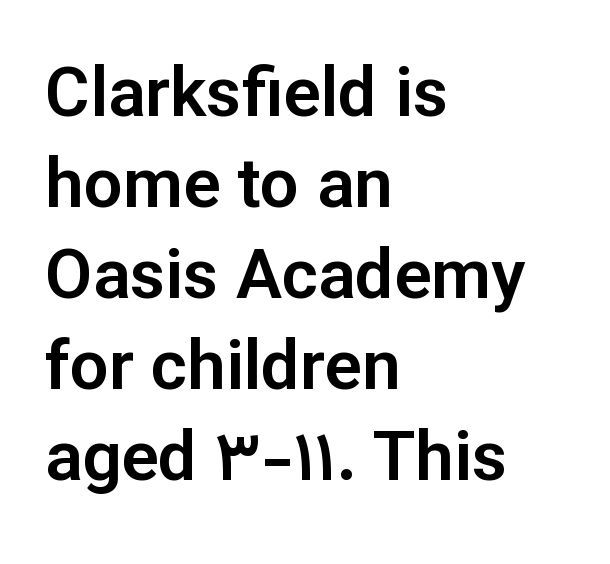
Q: Is the text italic (slanted)? A: No, it is upright.
Q: Is the typeface a serif or a sans-serif typeface? A: Sans-serif.
Q: Is the text underlined? A: No.
Q: How is the paragraph aligned? A: Left-aligned.
Q: Is the spacing between letters normal or unusually wide? A: Normal.
Q: Is the spacing between lines tight, normal or loose? A: Normal.
Q: Width (condensed, normal, or wide)? A: Normal.
Q: Stroke contrast? A: Low.
Q: x-height? A: Medium.
Q: Monospaced? A: No.
